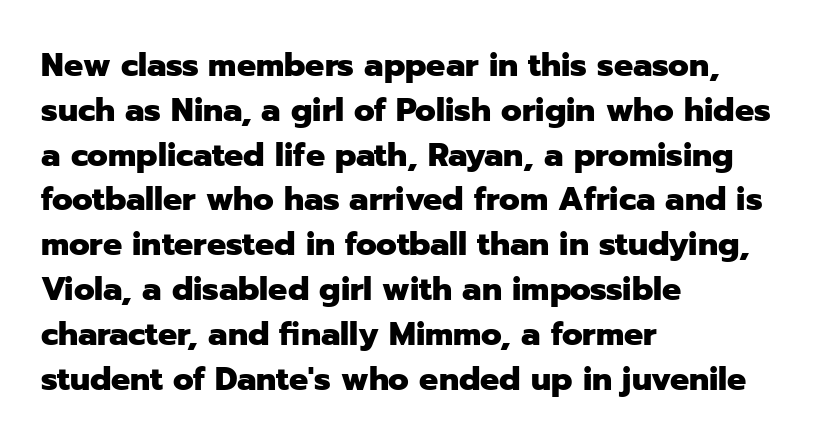
Q: Is the text bold? A: Yes.
Q: Is the text italic (slanted)? A: No, it is upright.
Q: Is the typeface a serif or a sans-serif typeface? A: Sans-serif.
Q: Is the text underlined? A: No.
Q: How is the paragraph aligned? A: Left-aligned.
Q: Is the spacing between letters normal or unusually wide? A: Normal.
Q: Is the spacing between lines tight, normal or loose? A: Normal.
Q: Width (condensed, normal, or wide)? A: Normal.
Q: Stroke contrast? A: Low.
Q: x-height? A: Medium.
Q: Monospaced? A: No.
